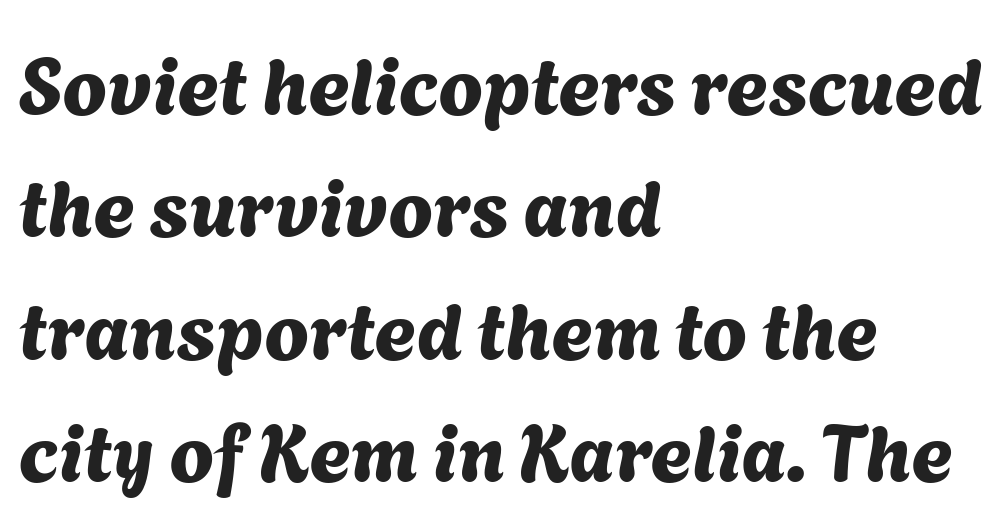
{"serif": "no", "width": "normal", "stroke_contrast": "medium", "x_height": "medium", "monospaced": "no", "underline": "no", "align": "left", "line_spacing": "normal", "line_spacing_ratio": 1.53, "letter_spacing": "normal", "letter_spacing_em": 0.0, "glyph_px": 80}
